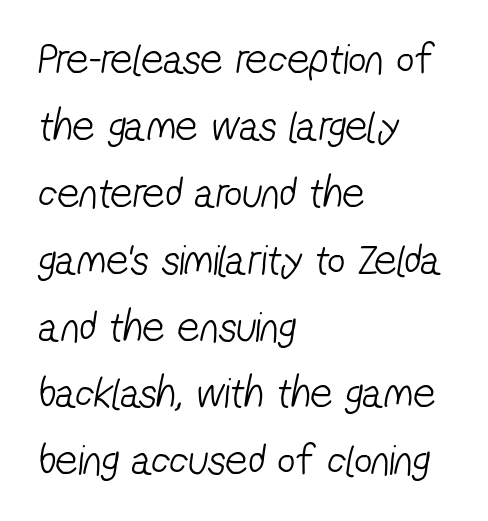
Q: Is the text bold? A: No.
Q: Is the typeface a serif or a sans-serif typeface? A: Sans-serif.
Q: Is the text underlined? A: No.
Q: How is the paragraph aligned? A: Left-aligned.
Q: Is the spacing between letters normal or unusually wide? A: Normal.
Q: Is the spacing between lines tight, normal or loose? A: Normal.
Q: Width (condensed, normal, or wide)? A: Condensed.
Q: Stroke contrast? A: Low.
Q: x-height? A: Medium.
Q: Monospaced? A: No.
